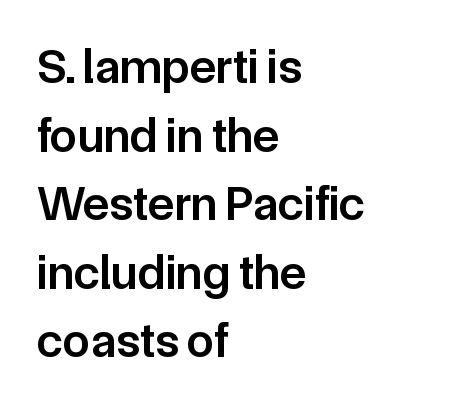
Q: Is the text bold? A: Semi-bold.
Q: Is the text italic (slanted)? A: No, it is upright.
Q: Is the typeface a serif or a sans-serif typeface? A: Sans-serif.
Q: Is the text underlined? A: No.
Q: How is the paragraph aligned? A: Left-aligned.
Q: Is the spacing between letters normal or unusually wide? A: Normal.
Q: Is the spacing between lines tight, normal or loose? A: Normal.
Q: Width (condensed, normal, or wide)? A: Normal.
Q: Stroke contrast? A: Low.
Q: x-height? A: Medium.
Q: Monospaced? A: No.
